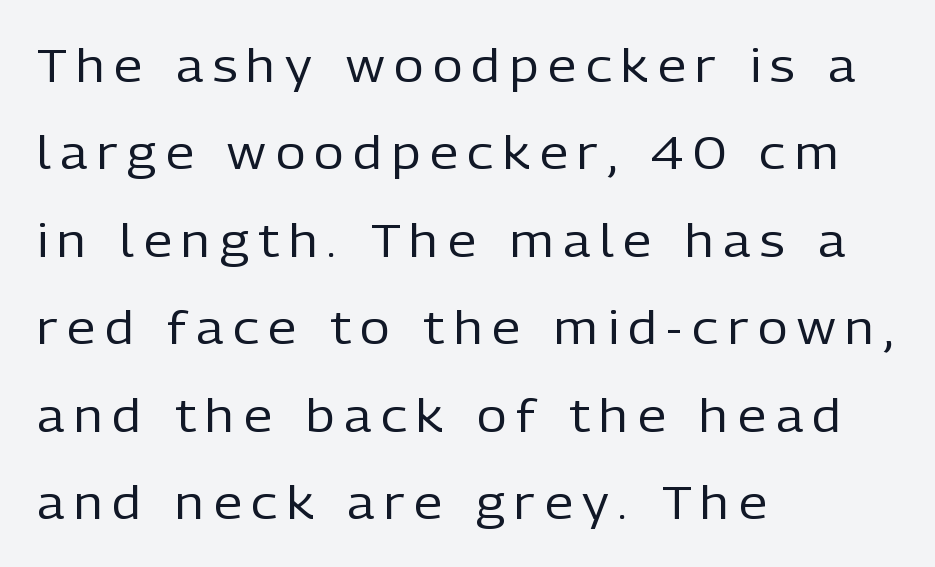
The image shows 46 px regular-weight sans-serif type, upright; set left-aligned, loose line spacing (1.9x), unusually wide letter spacing (+0.21 em), not underlined; low stroke contrast and a medium x-height.
